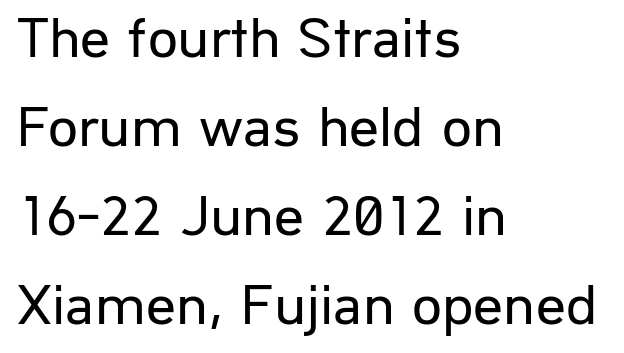
{"serif": "no", "italic": "no", "bold": "no", "weight": "regular", "width": "normal", "stroke_contrast": "low", "x_height": "medium", "monospaced": "no", "underline": "no", "align": "left", "line_spacing": "normal", "line_spacing_ratio": 1.51, "letter_spacing": "normal", "letter_spacing_em": 0.0, "glyph_px": 59}
